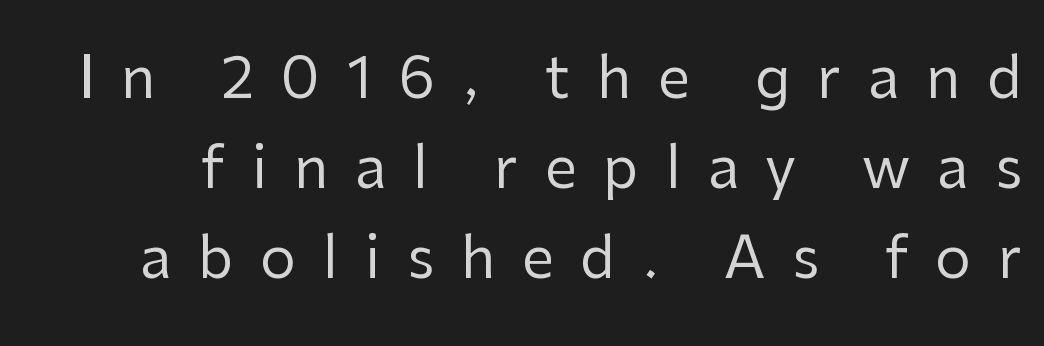
Q: Is the text bold? A: No.
Q: Is the text italic (slanted)? A: No, it is upright.
Q: Is the typeface a serif or a sans-serif typeface? A: Sans-serif.
Q: Is the text underlined? A: No.
Q: Is the spacing between letters normal or unusually wide? A: Unusually wide.
Q: Is the spacing between lines tight, normal or loose? A: Normal.
Q: Width (condensed, normal, or wide)? A: Normal.
Q: Stroke contrast? A: Low.
Q: x-height? A: Medium.
Q: Monospaced? A: No.
